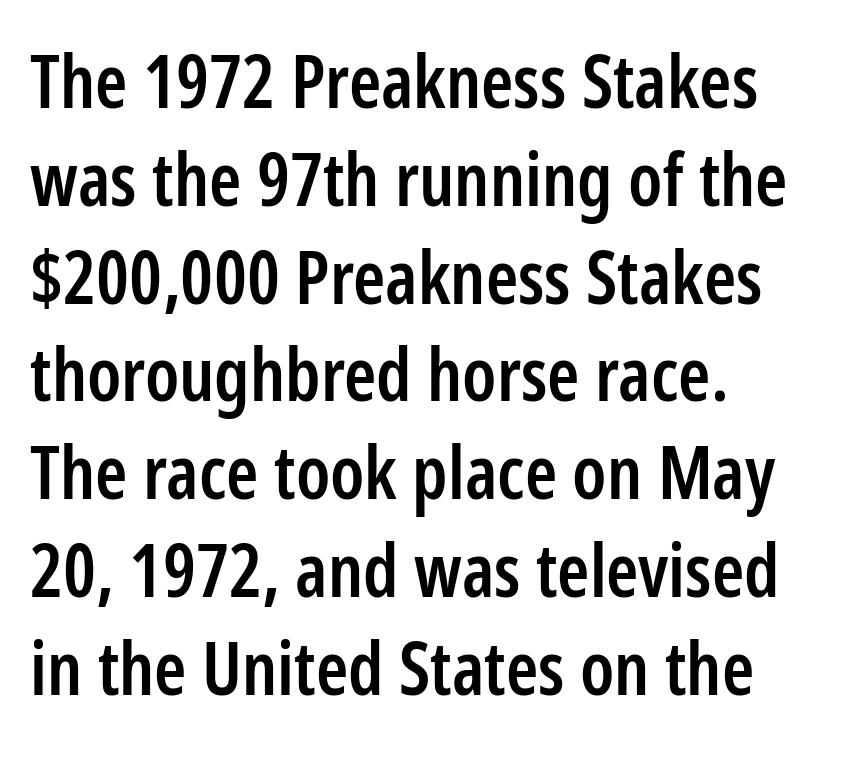
{"serif": "no", "italic": "no", "bold": "semi", "weight": "semibold", "width": "condensed", "stroke_contrast": "low", "x_height": "medium", "monospaced": "no", "underline": "no", "align": "left", "line_spacing": "normal", "line_spacing_ratio": 1.34, "letter_spacing": "normal", "letter_spacing_em": 0.0, "glyph_px": 73}
